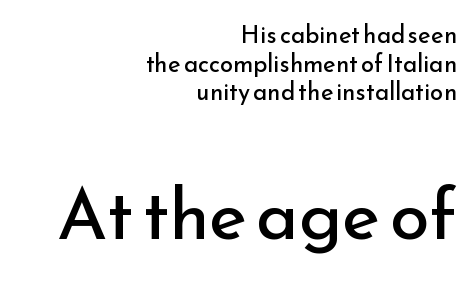
Q: Is the text bold? A: No.
Q: Is the text italic (slanted)? A: No, it is upright.
Q: Is the typeface a serif or a sans-serif typeface? A: Sans-serif.
Q: Is the text underlined? A: No.
Q: How is the paragraph aligned? A: Right-aligned.
Q: Is the spacing between letters normal or unusually wide? A: Normal.
Q: Which block of text is set in a larger size, the first (top) or the second (bottom)? A: The second (bottom) one.
Q: Width (condensed, normal, or wide)? A: Normal.
Q: Stroke contrast? A: Low.
Q: x-height? A: Small.
Q: Monospaced? A: No.
